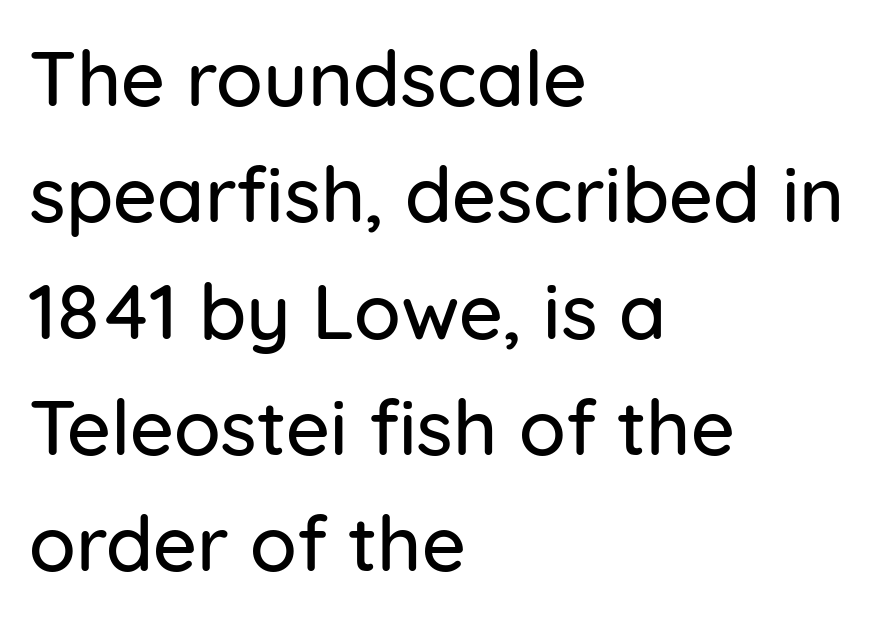
Q: Is the text italic (slanted)? A: No, it is upright.
Q: Is the typeface a serif or a sans-serif typeface? A: Sans-serif.
Q: Is the text underlined? A: No.
Q: How is the paragraph aligned? A: Left-aligned.
Q: Is the spacing between letters normal or unusually wide? A: Normal.
Q: Is the spacing between lines tight, normal or loose? A: Normal.
Q: Width (condensed, normal, or wide)? A: Normal.
Q: Stroke contrast? A: Low.
Q: x-height? A: Medium.
Q: Monospaced? A: No.
